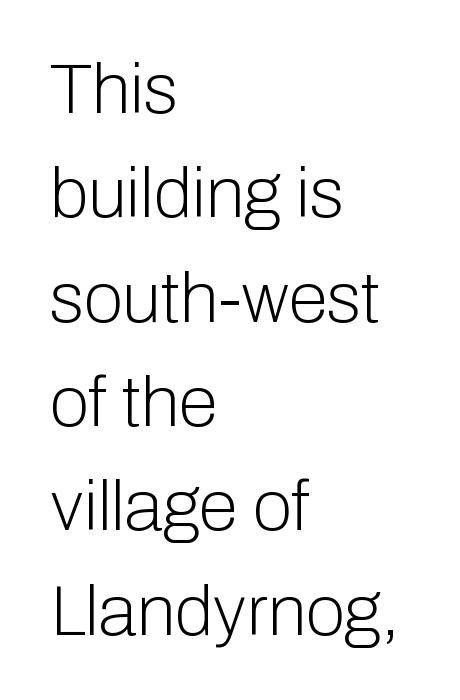
Type without underlining. All the whitespace from short lines collects on the right. This sample keeps an unexceptional amount of space between lines. This rendering employs a face without finishing strokes, i.e., a sans-serif. Is the stroke heavy? The answer is a plain regular-or-lighter. Think of a printed novel: that variable character pitch is what you see here.
